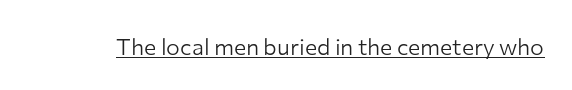
{"italic": "no", "bold": "no", "underline": "yes", "letter_spacing": "normal", "letter_spacing_em": 0.0, "glyph_px": 23}
